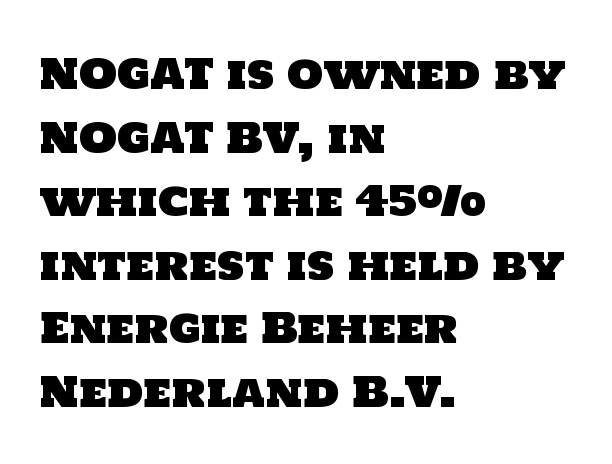
{"serif": "no", "width": "normal", "stroke_contrast": "low", "x_height": "large", "monospaced": "no", "underline": "no", "align": "left", "line_spacing": "normal", "line_spacing_ratio": 1.55, "letter_spacing": "normal", "letter_spacing_em": 0.0, "glyph_px": 41}
